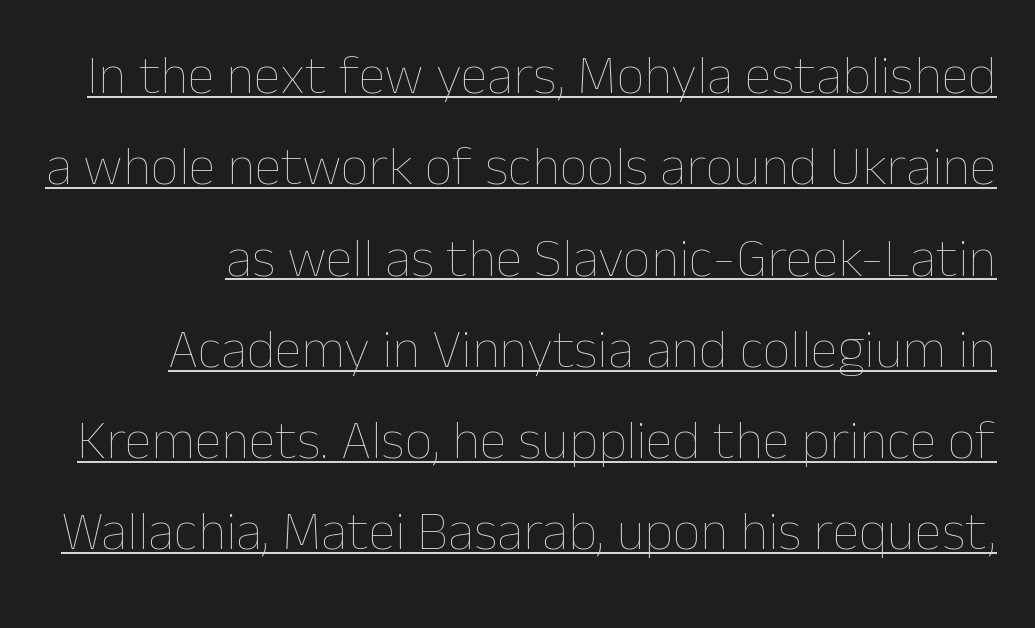
Q: Is the text bold? A: No.
Q: Is the text italic (slanted)? A: No, it is upright.
Q: Is the text underlined? A: Yes.
Q: Is the spacing between letters normal or unusually wide? A: Normal.
Q: Is the spacing between lines tight, normal or loose? A: Normal.
Q: Width (condensed, normal, or wide)? A: Normal.
Q: Stroke contrast? A: Low.
Q: x-height? A: Medium.
Q: Monospaced? A: No.
